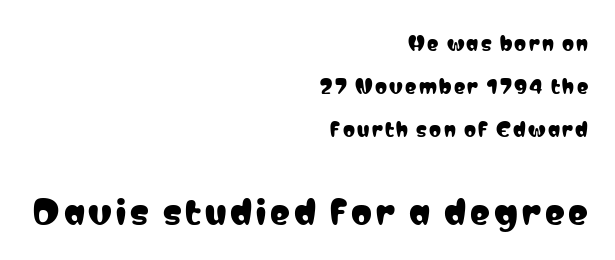
Q: Is the text italic (slanted)? A: No, it is upright.
Q: Is the typeface a serif or a sans-serif typeface? A: Sans-serif.
Q: Is the text underlined? A: No.
Q: How is the paragraph aligned? A: Right-aligned.
Q: Is the spacing between lines tight, normal or loose? A: Loose.
Q: Which block of text is set in a larger size, the first (top) or the second (bottom)? A: The second (bottom) one.
Q: Width (condensed, normal, or wide)? A: Condensed.
Q: Stroke contrast? A: Low.
Q: x-height? A: Medium.
Q: Monospaced? A: No.
